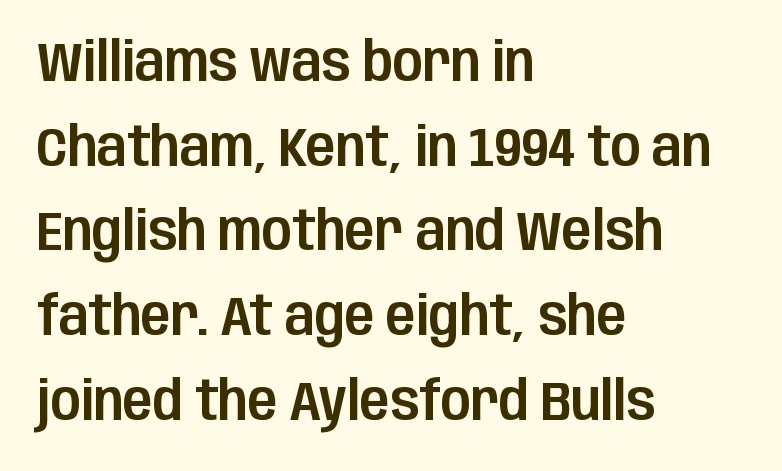
The image shows 55 px condensed sans-serif type, upright; set left-aligned, normal line spacing (1.54x), normal letter spacing, not underlined; low stroke contrast and a large x-height.
